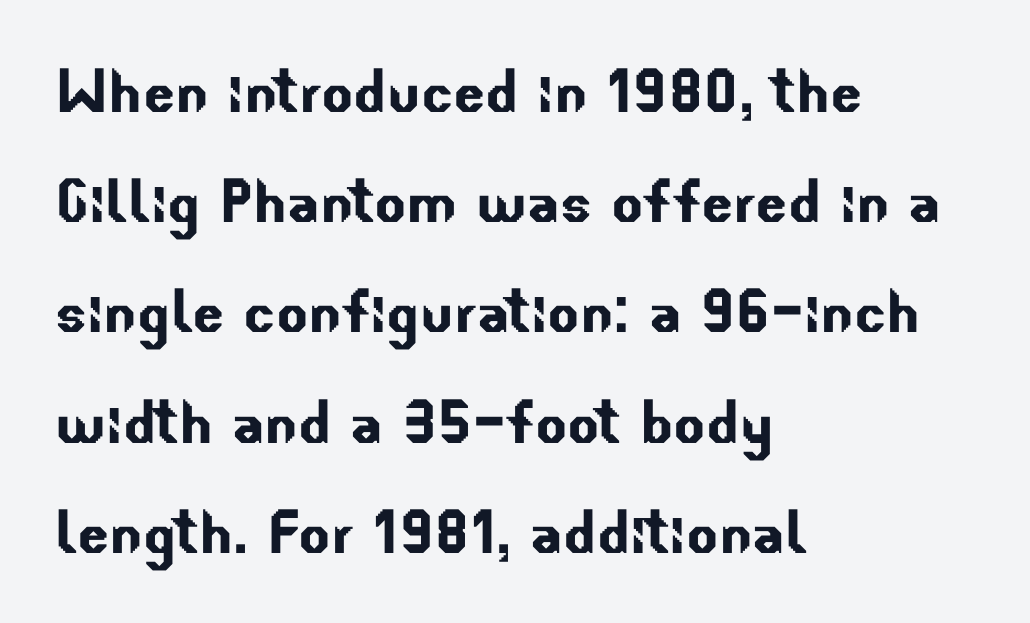
Q: Is the typeface a serif or a sans-serif typeface? A: Sans-serif.
Q: Is the text underlined? A: No.
Q: How is the paragraph aligned? A: Left-aligned.
Q: Is the spacing between letters normal or unusually wide? A: Normal.
Q: Is the spacing between lines tight, normal or loose? A: Normal.
Q: Width (condensed, normal, or wide)? A: Normal.
Q: Stroke contrast? A: Low.
Q: x-height? A: Small.
Q: Monospaced? A: No.
